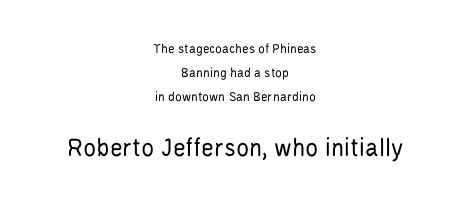
{"italic": "no", "bold": "no", "underline": "no", "align": "center", "line_spacing_ratio": 1.73, "letter_spacing": "normal", "letter_spacing_em": 0.0, "larger_block": "second", "size_ratio": 1.93, "glyph_px": 27}
